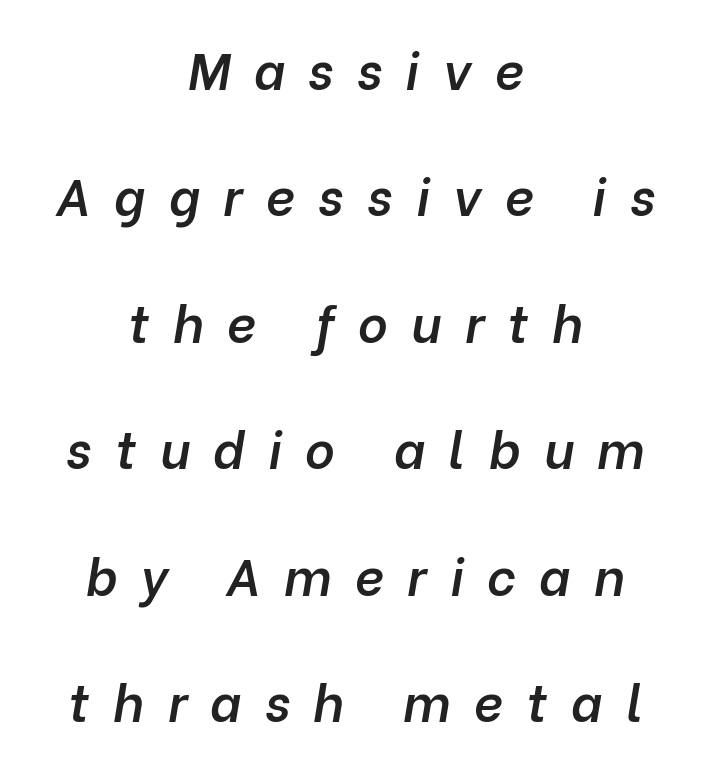
Q: Is the text bold? A: Semi-bold.
Q: Is the text italic (slanted)? A: Yes, it leans right by about 10 degrees.
Q: Is the text underlined? A: No.
Q: How is the paragraph aligned? A: Centered.
Q: Is the spacing between letters normal or unusually wide? A: Unusually wide.
Q: Is the spacing between lines tight, normal or loose? A: Loose.
Q: Width (condensed, normal, or wide)? A: Normal.
Q: Stroke contrast? A: Low.
Q: x-height? A: Medium.
Q: Monospaced? A: No.
